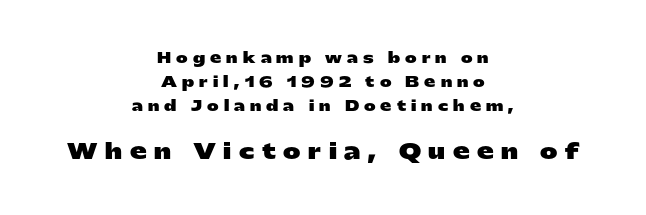
Q: Is the text bold? A: Yes.
Q: Is the text italic (slanted)? A: No, it is upright.
Q: Is the text underlined? A: No.
Q: How is the paragraph aligned? A: Centered.
Q: Is the spacing between letters normal or unusually wide? A: Unusually wide.
Q: Which block of text is set in a larger size, the first (top) or the second (bottom)? A: The second (bottom) one.
